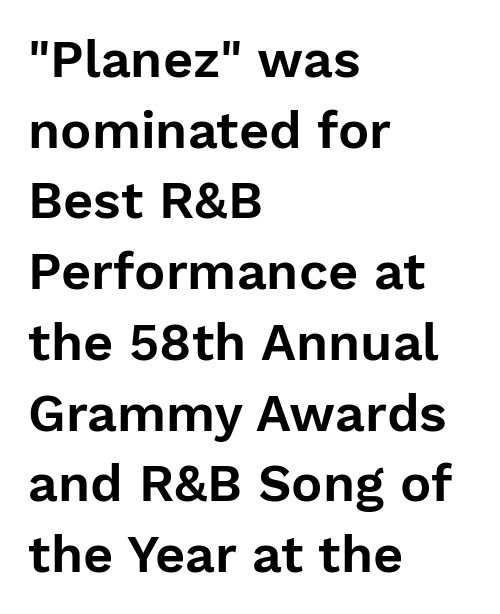
{"serif": "no", "italic": "no", "width": "normal", "stroke_contrast": "low", "x_height": "medium", "monospaced": "no", "underline": "no", "align": "left", "line_spacing": "normal", "line_spacing_ratio": 1.36, "letter_spacing": "normal", "letter_spacing_em": 0.0, "glyph_px": 52}
